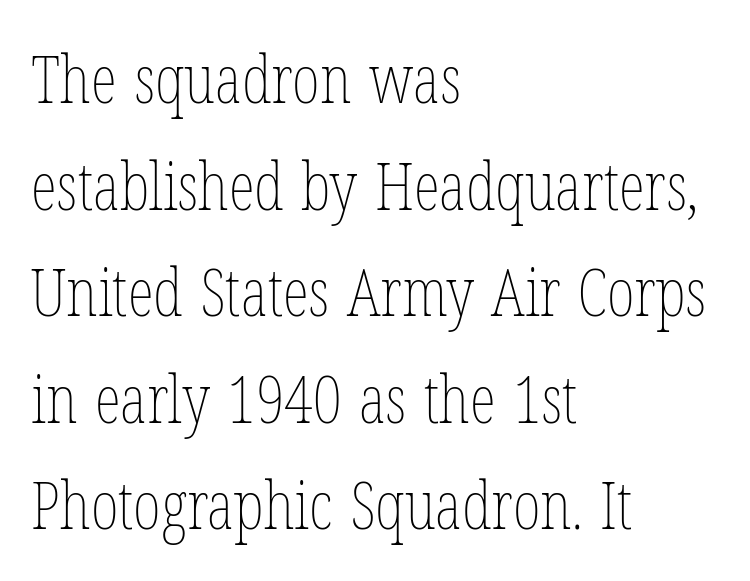
Q: Is the text bold? A: No.
Q: Is the text italic (slanted)? A: No, it is upright.
Q: Is the text underlined? A: No.
Q: How is the paragraph aligned? A: Left-aligned.
Q: Is the spacing between letters normal or unusually wide? A: Normal.
Q: Is the spacing between lines tight, normal or loose? A: Normal.
Q: Width (condensed, normal, or wide)? A: Condensed.
Q: Stroke contrast? A: Low.
Q: x-height? A: Medium.
Q: Monospaced? A: No.
